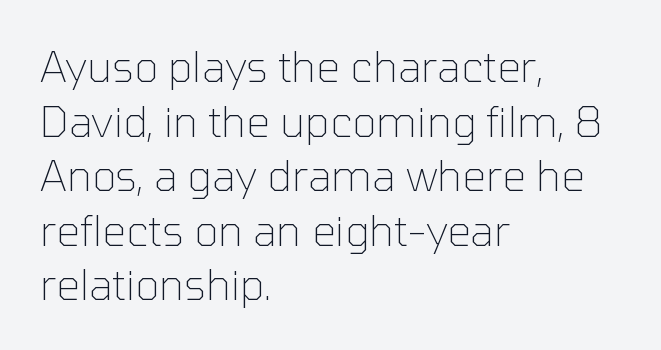
The image shows 42 px thin sans-serif type, upright; set left-aligned, normal line spacing (1.3x), normal letter spacing, not underlined; low stroke contrast and a medium x-height.
